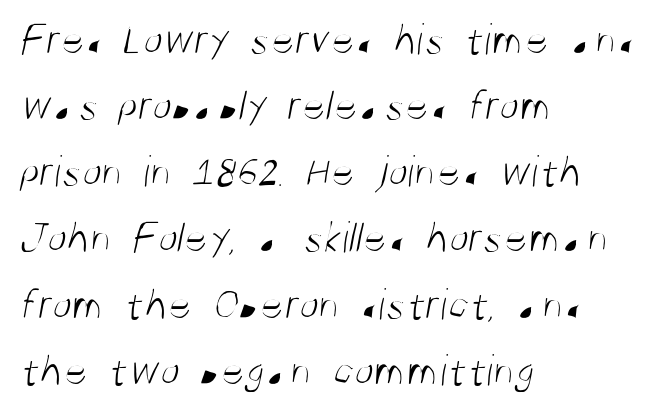
Q: Is the text bold? A: No.
Q: Is the typeface a serif or a sans-serif typeface? A: Sans-serif.
Q: Is the text underlined? A: No.
Q: How is the paragraph aligned? A: Left-aligned.
Q: Is the spacing between letters normal or unusually wide? A: Normal.
Q: Is the spacing between lines tight, normal or loose? A: Normal.
Q: Width (condensed, normal, or wide)? A: Condensed.
Q: Stroke contrast? A: Medium.
Q: x-height? A: Large.
Q: Monospaced? A: No.
